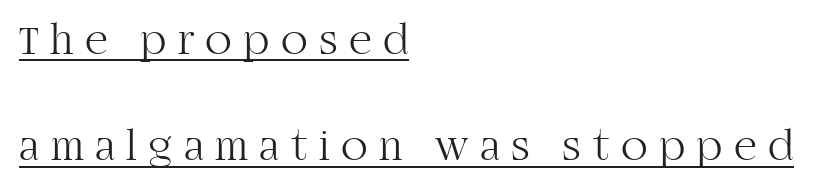
Successive baselines arrive slowly, with a big drop between each. What stands out about the letter spacing? Its width — letters are far apart. Is this a fixed-width face? No — the glyphs have proportional, varying widths. A typographer would call this underscored text.
